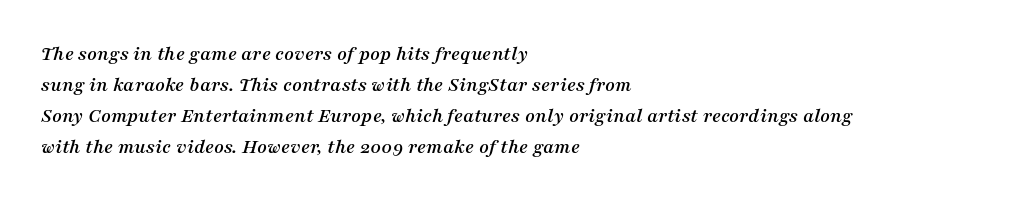
{"italic": "yes", "lean": "right", "slant_degrees": 16, "underline": "no", "align": "left", "line_spacing": "normal", "line_spacing_ratio": 1.48, "letter_spacing": "normal", "letter_spacing_em": 0.0, "glyph_px": 21}
